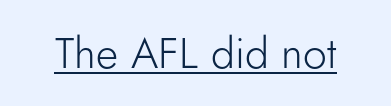
{"serif": "no", "italic": "no", "bold": "no", "weight": "light", "width": "normal", "stroke_contrast": "low", "x_height": "small", "monospaced": "no", "underline": "yes", "letter_spacing": "normal", "letter_spacing_em": 0.0, "glyph_px": 43}
